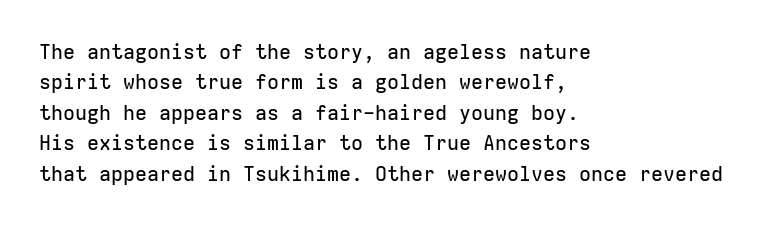
{"italic": "no", "underline": "no", "align": "left", "line_spacing": "normal", "line_spacing_ratio": 1.52, "letter_spacing": "normal", "letter_spacing_em": 0.0, "glyph_px": 20}
